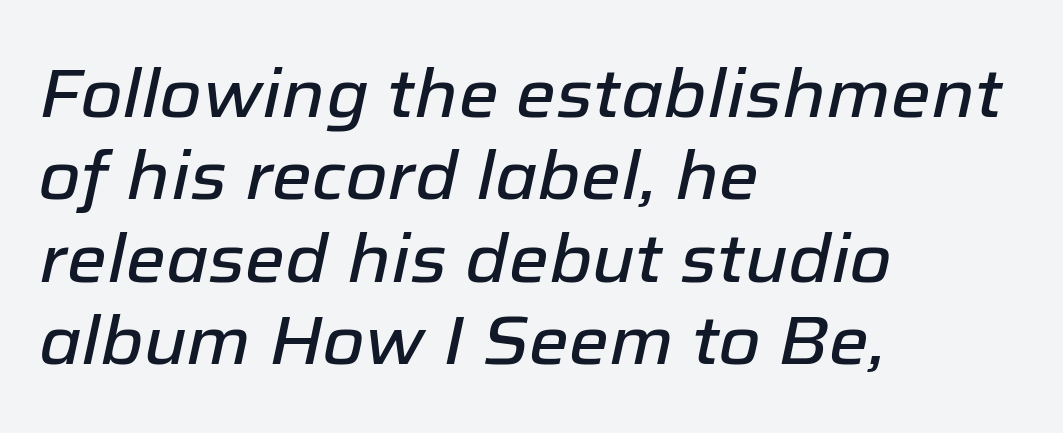
{"italic": "yes", "lean": "right", "slant_degrees": 12, "width": "normal", "stroke_contrast": "low", "x_height": "medium", "monospaced": "no", "underline": "no", "align": "left", "line_spacing_ratio": 1.21, "letter_spacing": "normal", "letter_spacing_em": 0.0, "glyph_px": 68}
